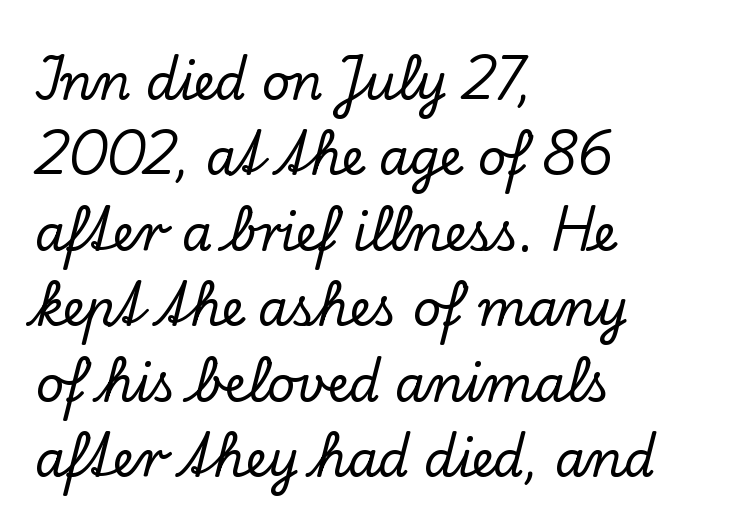
Q: Is the text italic (slanted)? A: Yes.
Q: Is the typeface a serif or a sans-serif typeface? A: Serif.
Q: Is the text underlined? A: No.
Q: How is the paragraph aligned? A: Left-aligned.
Q: Is the spacing between letters normal or unusually wide? A: Normal.
Q: Is the spacing between lines tight, normal or loose? A: Normal.
Q: Width (condensed, normal, or wide)? A: Normal.
Q: Stroke contrast? A: Low.
Q: x-height? A: Small.
Q: Monospaced? A: No.
